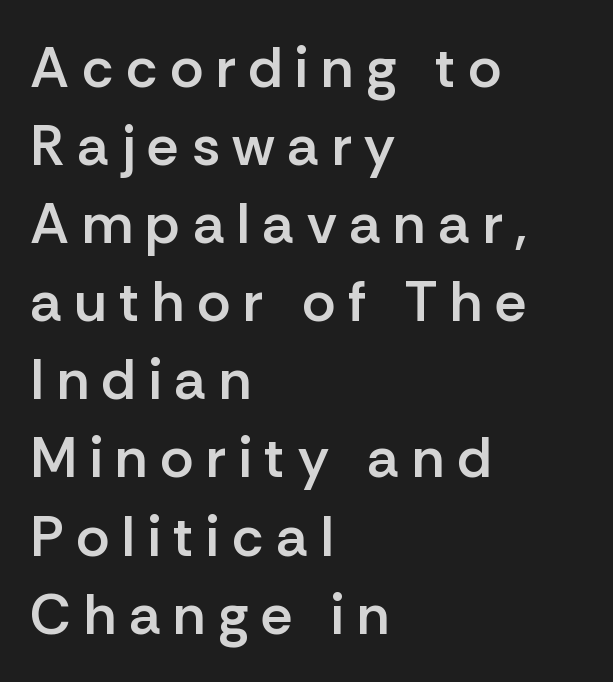
{"serif": "no", "italic": "no", "bold": "semi", "weight": "semibold", "width": "normal", "stroke_contrast": "low", "x_height": "medium", "monospaced": "no", "underline": "no", "align": "left", "line_spacing": "normal", "line_spacing_ratio": 1.37, "letter_spacing": "wide", "letter_spacing_em": 0.22, "glyph_px": 57}
